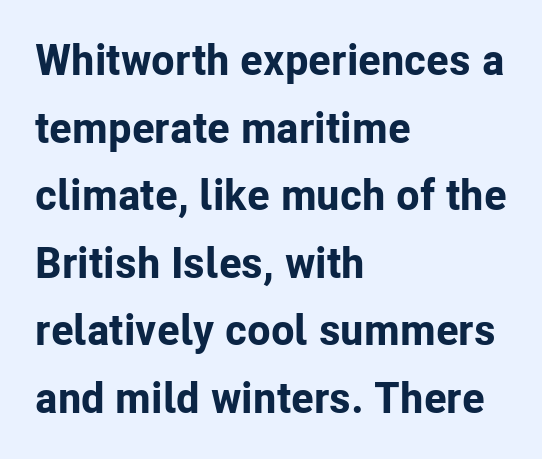
{"serif": "no", "italic": "no", "bold": "yes", "weight": "bold", "width": "normal", "stroke_contrast": "low", "x_height": "medium", "monospaced": "no", "underline": "no", "align": "left", "line_spacing": "normal", "line_spacing_ratio": 1.57, "letter_spacing": "normal", "letter_spacing_em": 0.0, "glyph_px": 43}
